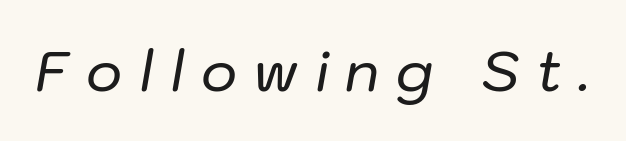
The image shows 55 px text type, italic (leaning right); set unusually wide letter spacing (+0.3 em), not underlined; low stroke contrast and a medium x-height.
